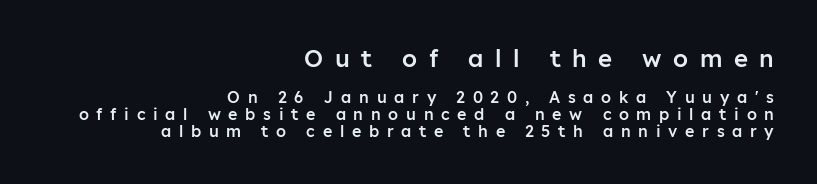
This is moderately heavy type, rendered in semibold. Scale decreases going downward across the two blocks. Plain, unruled lines of type. Students, note that the glyphs here are deliberately spaced far apart.
